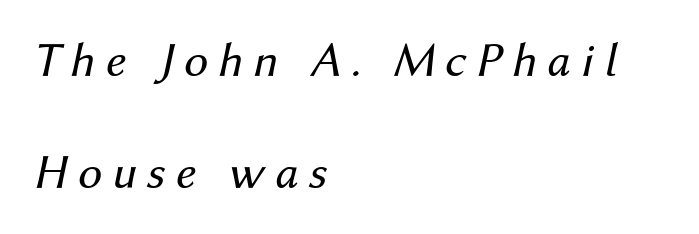
Is there much room between lines? Yes — plenty of vertical air separates them. Each letter keeps its own natural width here, so spacing adapts to shape. Short note: letters widely spaced. Compared with a centered layout, this one pins lines to the left instead. The glyphs are unaccompanied by any horizontal stroke below them. Does the lettering tilt? It does — this is italic.
